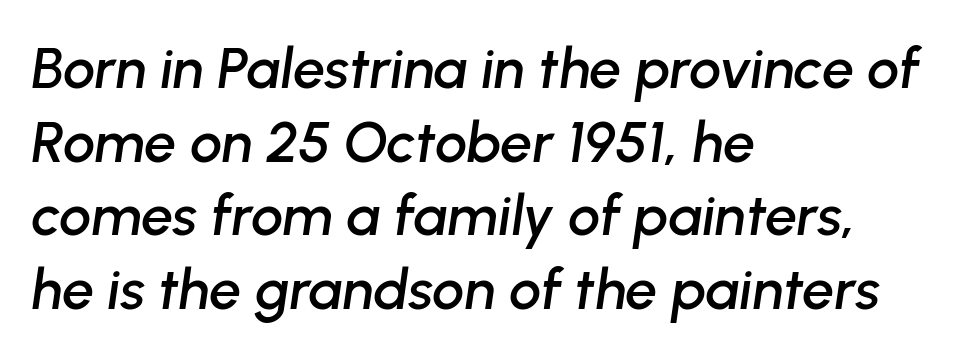
Typeset ragged right — the left edge is the straight one. Letters rest on an invisible, unmarked baseline. Varying glyph widths throughout — classic text-font behaviour. Italic: yes, the glyphs are oblique. Short note: letters normally spaced.
